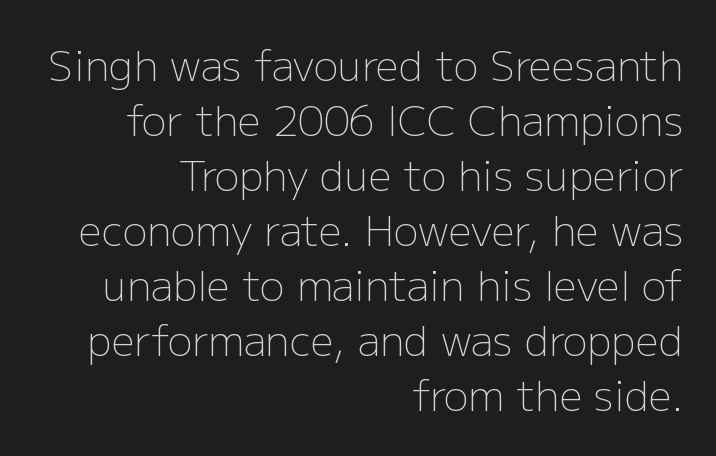
Q: Is the text bold? A: No.
Q: Is the text italic (slanted)? A: No, it is upright.
Q: Is the typeface a serif or a sans-serif typeface? A: Sans-serif.
Q: Is the text underlined? A: No.
Q: How is the paragraph aligned? A: Right-aligned.
Q: Is the spacing between letters normal or unusually wide? A: Normal.
Q: Is the spacing between lines tight, normal or loose? A: Normal.
Q: Width (condensed, normal, or wide)? A: Normal.
Q: Stroke contrast? A: Low.
Q: x-height? A: Medium.
Q: Monospaced? A: No.
